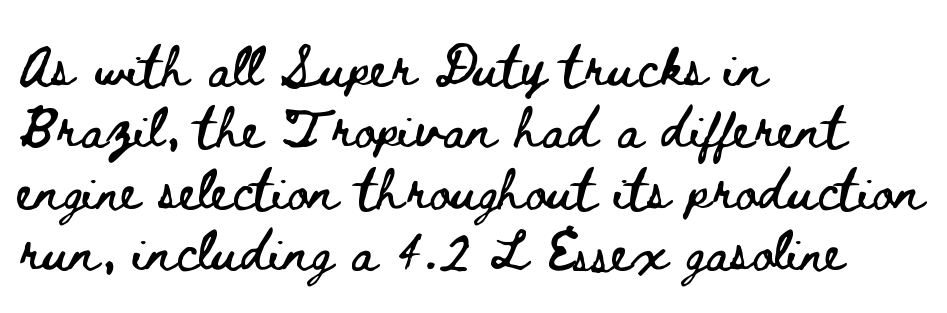
{"width": "wide", "stroke_contrast": "low", "x_height": "small", "monospaced": "no", "underline": "no", "align": "left", "line_spacing": "normal", "line_spacing_ratio": 1.5, "letter_spacing": "normal", "letter_spacing_em": 0.0, "glyph_px": 41}
